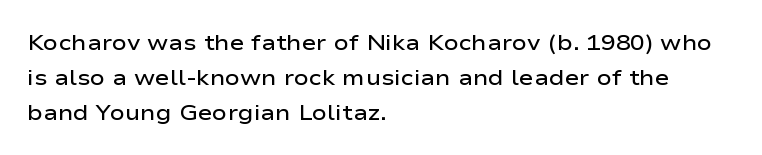
Firm but not heavy-handed strokes: this text is semibold. The specimen omits any rule beneath the text block's lines. Ordinary non-slanted type is in use. Each new line begins a customary step beneath the previous one. The line texture is even and compact thanks to regular tracking.
